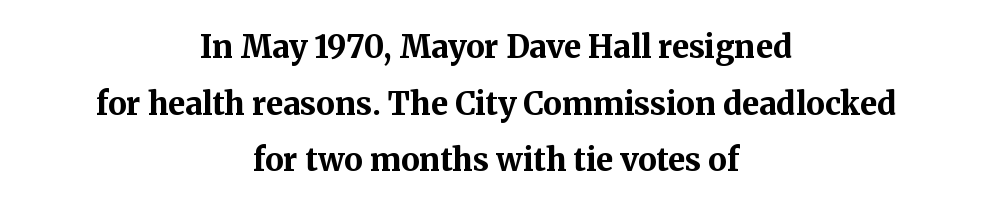
The image shows 31 px bold serif type, upright; set centered, line spacing 1.83x, normal letter spacing, not underlined; medium stroke contrast and a medium x-height.
